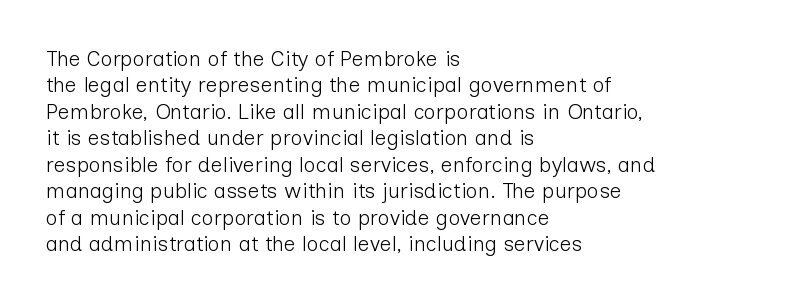
Q: Is the text bold? A: No.
Q: Is the text italic (slanted)? A: No, it is upright.
Q: Is the text underlined? A: No.
Q: How is the paragraph aligned? A: Left-aligned.
Q: Is the spacing between letters normal or unusually wide? A: Normal.
Q: Is the spacing between lines tight, normal or loose? A: Normal.
